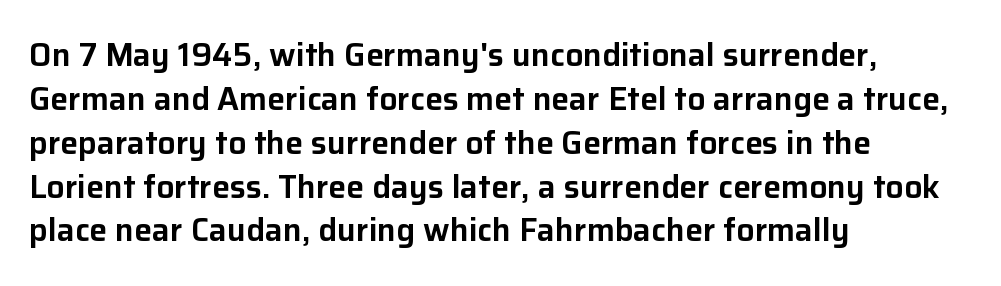
{"serif": "no", "italic": "no", "width": "normal", "stroke_contrast": "low", "x_height": "medium", "monospaced": "no", "underline": "no", "align": "left", "line_spacing": "normal", "line_spacing_ratio": 1.37, "letter_spacing": "normal", "letter_spacing_em": 0.0, "glyph_px": 32}
